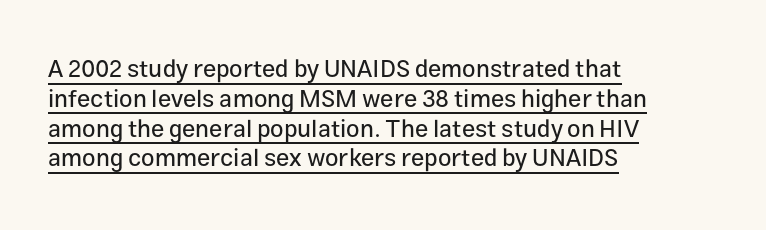
The image shows 24 px text type, upright; set left-aligned, line spacing 1.24x, normal letter spacing, underlined.
